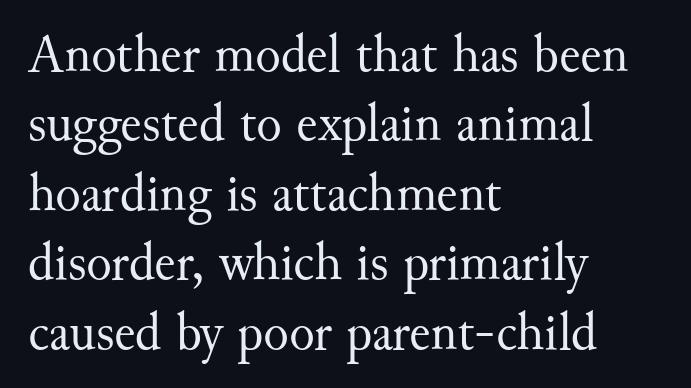
This is roman type, the default non-slanted kind. Stems here are at most as thick as an everyday book face. Observe the serifs anchoring each vertical stroke in this sample. The gap between lines stays unmarked. Each letter keeps its own natural width here, so spacing adapts to shape.
